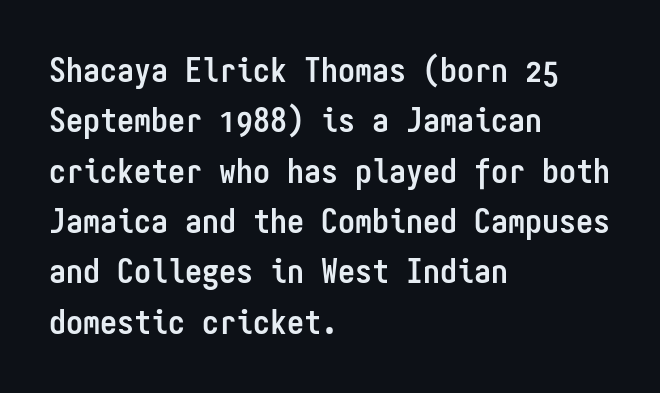
{"serif": "no", "italic": "no", "bold": "yes", "weight": "semibold", "width": "condensed", "stroke_contrast": "low", "x_height": "medium", "monospaced": "yes", "underline": "no", "align": "left", "line_spacing": "normal", "line_spacing_ratio": 1.48, "letter_spacing": "normal", "letter_spacing_em": 0.0, "glyph_px": 34}
